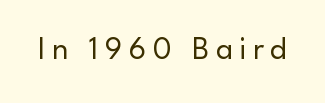
{"serif": "no", "italic": "no", "bold": "no", "weight": "regular", "width": "normal", "stroke_contrast": "low", "x_height": "small", "monospaced": "no", "underline": "no", "letter_spacing": "wide", "letter_spacing_em": 0.2, "glyph_px": 32}
